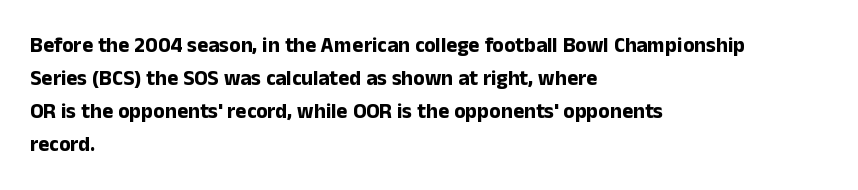
The image shows 21 px bold type, upright; set left-aligned, normal line spacing (1.57x), normal letter spacing, not underlined.
